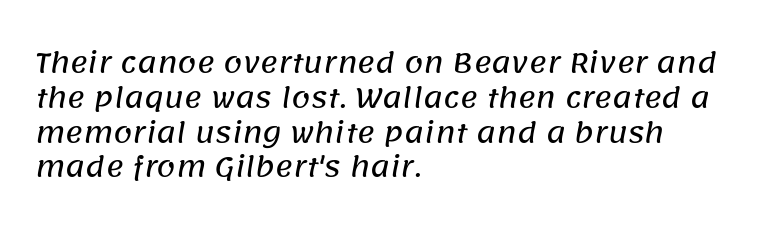
{"underline": "no", "align": "left", "line_spacing": "normal", "line_spacing_ratio": 1.29, "letter_spacing": "normal", "letter_spacing_em": 0.0, "glyph_px": 27}
